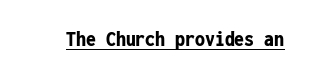
Q: Is the text bold? A: Yes.
Q: Is the text italic (slanted)? A: No, it is upright.
Q: Is the text underlined? A: Yes.
Q: Is the spacing between letters normal or unusually wide? A: Normal.
